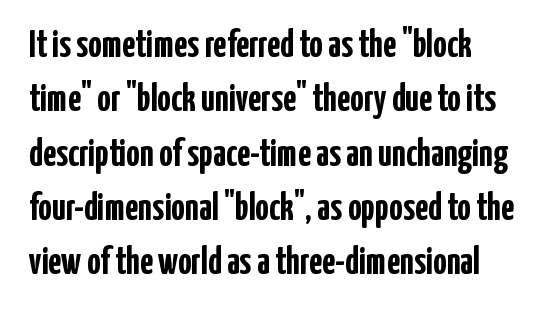
{"serif": "no", "italic": "no", "bold": "yes", "weight": "semibold", "width": "condensed", "stroke_contrast": "low", "x_height": "medium", "monospaced": "no", "underline": "no", "line_spacing": "normal", "line_spacing_ratio": 1.43, "letter_spacing": "normal", "letter_spacing_em": 0.0, "glyph_px": 38}
